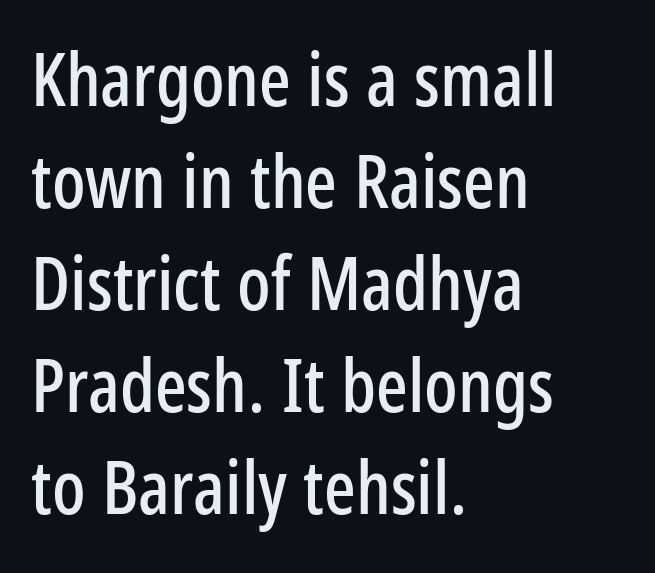
The image shows 74 px condensed sans-serif type, upright; set left-aligned, normal line spacing (1.38x), normal letter spacing, not underlined; low stroke contrast and a medium x-height.
